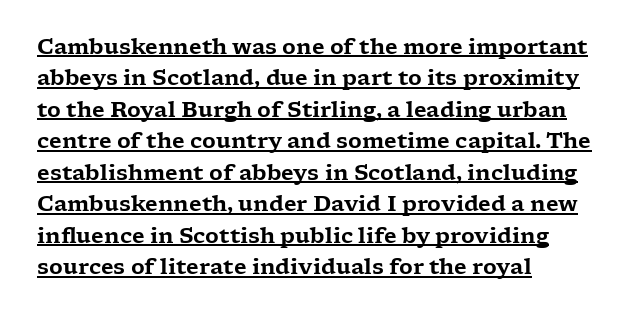
The image shows 21 px text type, upright; set left-aligned, normal line spacing (1.5x), normal letter spacing, underlined.
